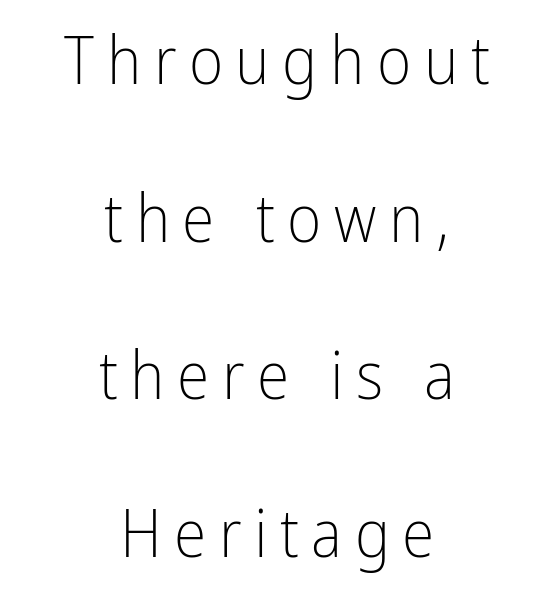
The image shows 66 px light, condensed sans-serif type, upright; set centered, loose line spacing (2.39x), not underlined; low stroke contrast and a medium x-height.
